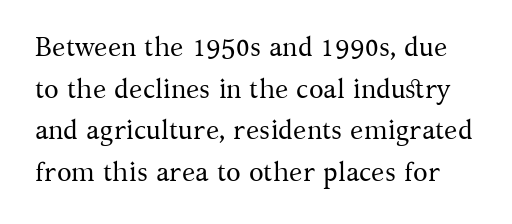
{"italic": "no", "bold": "no", "underline": "no", "line_spacing": "normal", "line_spacing_ratio": 1.54, "letter_spacing": "normal", "letter_spacing_em": 0.0, "glyph_px": 27}
